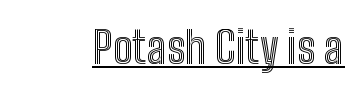
{"italic": "no", "width": "condensed", "x_height": "medium", "monospaced": "no", "underline": "yes", "letter_spacing": "normal", "letter_spacing_em": 0.0, "glyph_px": 44}
